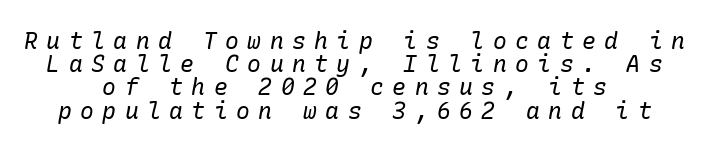
The image shows 23 px text type, italic (leaning right); set centered, tight line spacing (1.01x), unusually wide letter spacing (+0.37 em), not underlined.
